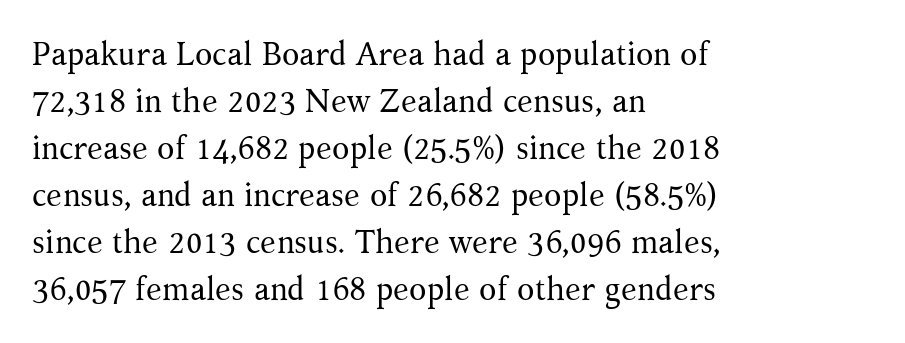
Q: Is the text bold? A: No.
Q: Is the text italic (slanted)? A: No, it is upright.
Q: Is the typeface a serif or a sans-serif typeface? A: Serif.
Q: Is the text underlined? A: No.
Q: How is the paragraph aligned? A: Left-aligned.
Q: Is the spacing between letters normal or unusually wide? A: Normal.
Q: Is the spacing between lines tight, normal or loose? A: Normal.
Q: Width (condensed, normal, or wide)? A: Normal.
Q: Stroke contrast? A: Medium.
Q: x-height? A: Medium.
Q: Monospaced? A: No.
